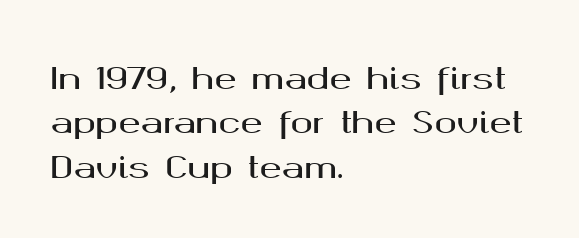
Q: Is the text italic (slanted)? A: No, it is upright.
Q: Is the typeface a serif or a sans-serif typeface? A: Sans-serif.
Q: Is the text underlined? A: No.
Q: How is the paragraph aligned? A: Left-aligned.
Q: Is the spacing between letters normal or unusually wide? A: Normal.
Q: Is the spacing between lines tight, normal or loose? A: Normal.
Q: Width (condensed, normal, or wide)? A: Wide.
Q: Stroke contrast? A: Medium.
Q: x-height? A: Medium.
Q: Monospaced? A: No.
